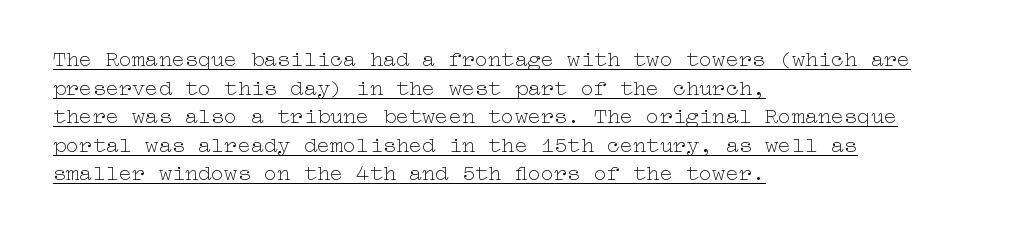
{"italic": "no", "bold": "no", "underline": "yes", "align": "left", "line_spacing": "normal", "line_spacing_ratio": 1.3, "letter_spacing": "normal", "letter_spacing_em": 0.0, "glyph_px": 22}
